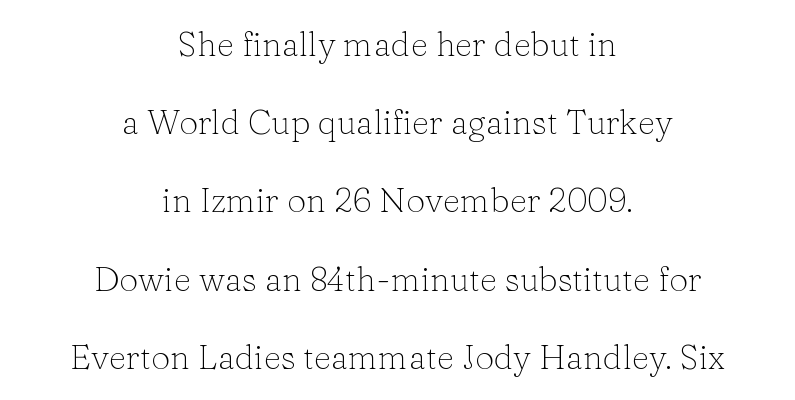
The image shows 34 px light serif type, upright; set centered, loose line spacing (2.3x), normal letter spacing, not underlined; low stroke contrast and a medium x-height.
